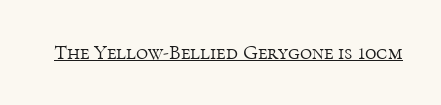
{"italic": "no", "bold": "no", "underline": "yes", "letter_spacing": "normal", "letter_spacing_em": 0.0, "glyph_px": 21}
